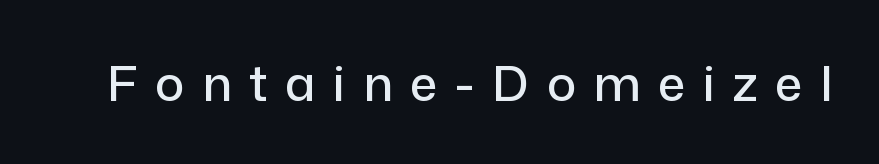
{"serif": "no", "italic": "no", "width": "normal", "stroke_contrast": "low", "x_height": "medium", "monospaced": "no", "underline": "no", "letter_spacing": "wide", "letter_spacing_em": 0.36, "glyph_px": 49}
